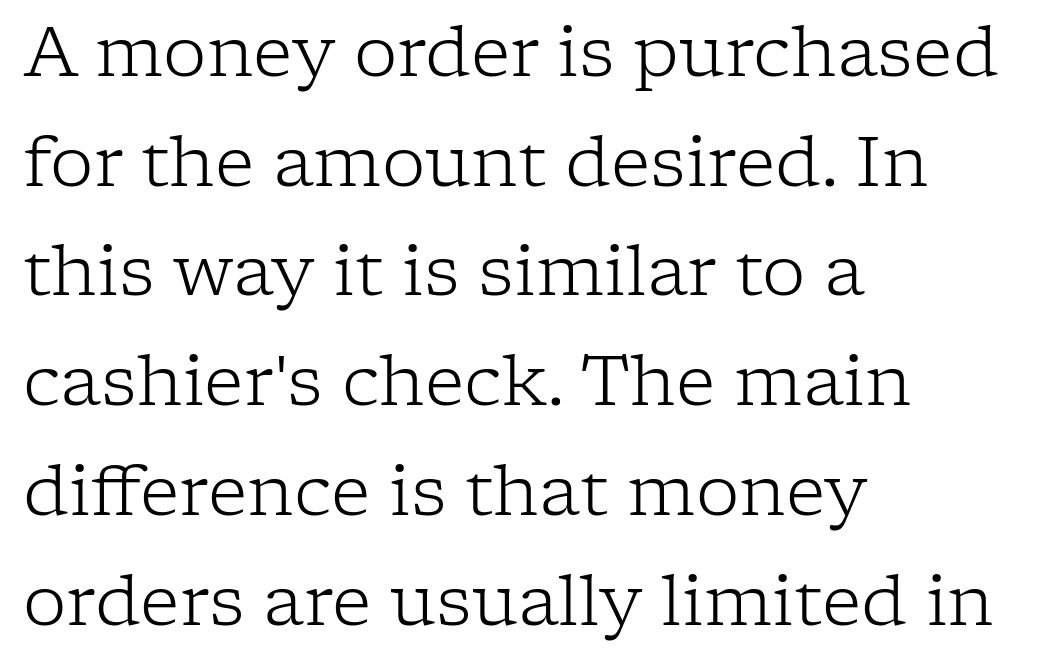
Each stroke keeps to a modest, everyday thickness or less. This is roman type, the default non-slanted kind. Letterform terminals end in serifs throughout the passage. Any mark beneath the type? The region is blank. The letterforms sit shoulder to shoulder at normal distance.
